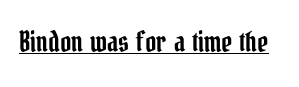
Q: Is the text italic (slanted)? A: No, it is upright.
Q: Is the text underlined? A: Yes.
Q: Is the spacing between letters normal or unusually wide? A: Normal.
